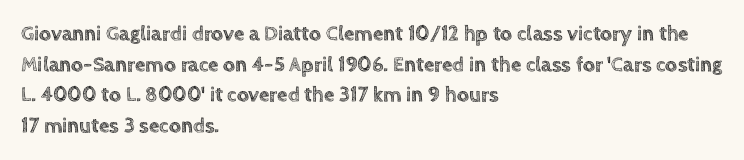
{"italic": "no", "underline": "no", "align": "left", "line_spacing": "normal", "line_spacing_ratio": 1.46, "letter_spacing": "normal", "letter_spacing_em": 0.0, "glyph_px": 21}
